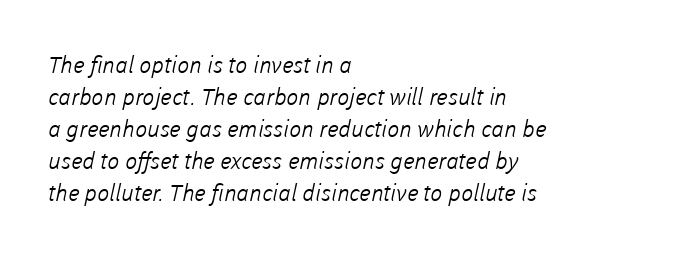
{"bold": "no", "underline": "no", "align": "left", "line_spacing": "normal", "line_spacing_ratio": 1.39, "letter_spacing": "normal", "letter_spacing_em": 0.0, "glyph_px": 23}
